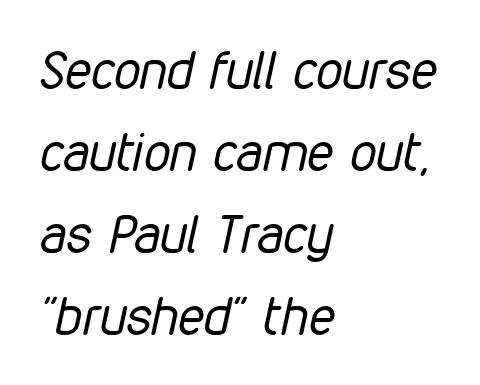
Q: Is the text bold? A: No.
Q: Is the text italic (slanted)? A: Yes, it leans right by about 12 degrees.
Q: Is the text underlined? A: No.
Q: How is the paragraph aligned? A: Left-aligned.
Q: Is the spacing between letters normal or unusually wide? A: Normal.
Q: Is the spacing between lines tight, normal or loose? A: Normal.
Q: Width (condensed, normal, or wide)? A: Condensed.
Q: Stroke contrast? A: Low.
Q: x-height? A: Medium.
Q: Monospaced? A: No.
